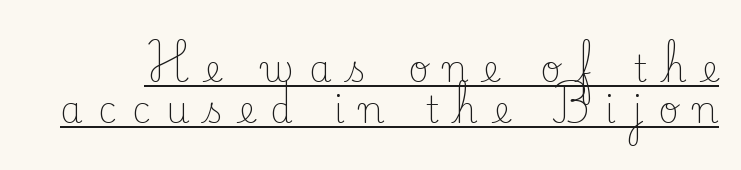
{"serif": "yes", "italic": "no", "bold": "no", "weight": "light", "width": "normal", "stroke_contrast": "low", "x_height": "small", "monospaced": "no", "underline": "yes", "line_spacing": "tight", "line_spacing_ratio": 1.15, "letter_spacing": "wide", "letter_spacing_em": 0.42, "glyph_px": 36}
